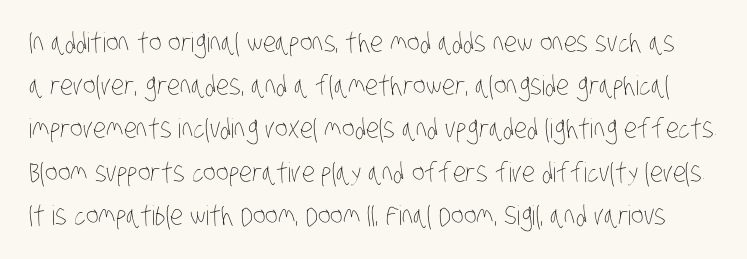
{"bold": "no", "underline": "no", "line_spacing": "normal", "line_spacing_ratio": 1.6, "letter_spacing": "normal", "letter_spacing_em": 0.0, "glyph_px": 27}
